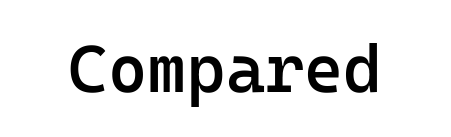
{"serif": "no", "italic": "no", "bold": "semi", "weight": "semibold", "width": "normal", "stroke_contrast": "low", "x_height": "medium", "monospaced": "yes", "underline": "no", "letter_spacing": "normal", "letter_spacing_em": 0.0, "glyph_px": 67}
